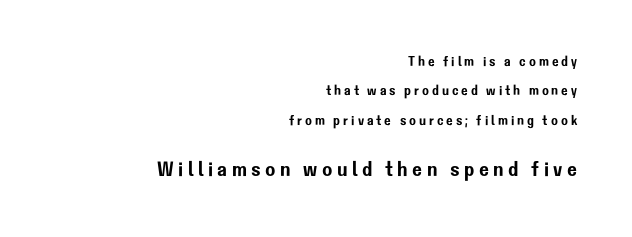
{"italic": "no", "underline": "no", "align": "right", "line_spacing": "loose", "line_spacing_ratio": 2.09, "letter_spacing": "wide", "letter_spacing_em": 0.21, "larger_block": "second", "size_ratio": 1.5, "glyph_px": 21}
